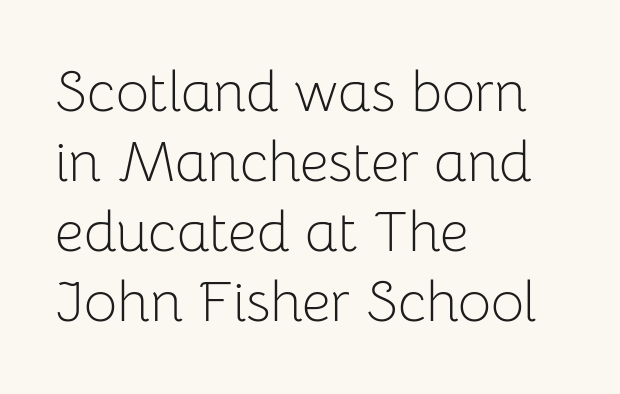
{"serif": "no", "italic": "no", "bold": "no", "weight": "light", "width": "normal", "stroke_contrast": "low", "x_height": "medium", "monospaced": "no", "underline": "no", "align": "left", "line_spacing_ratio": 1.23, "letter_spacing": "normal", "letter_spacing_em": 0.0, "glyph_px": 57}
